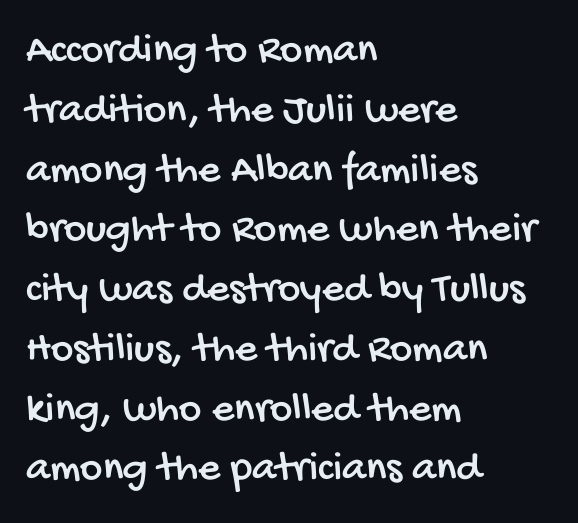
The image shows 43 px condensed sans-serif type; set left-aligned, normal line spacing (1.39x), normal letter spacing, not underlined; low stroke contrast and a large x-height.
